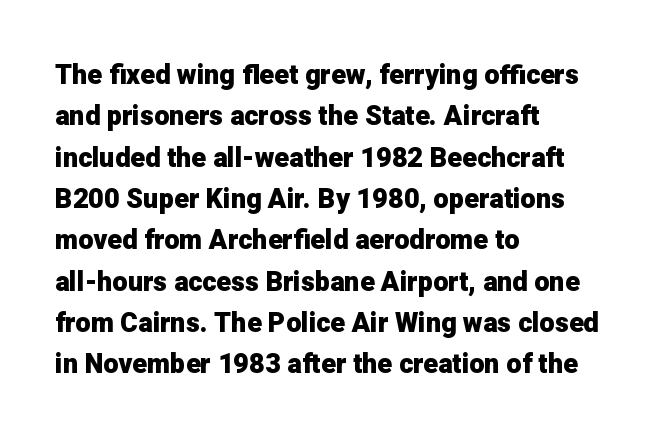
The image shows 27 px bold type, upright; set left-aligned, normal line spacing (1.53x), normal letter spacing, not underlined.
